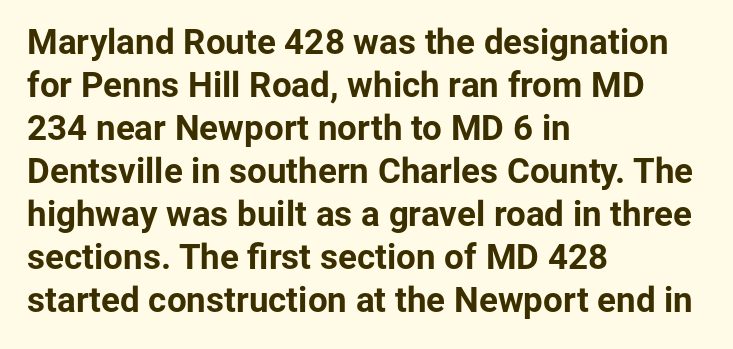
Reading down the block, your eye returns to a fixed left position each line. When letters stand straight like this, we call the style roman or upright. Each row of text sits above clean, open space. Grotesque or geometric, the face here clearly has no serifs. No extra tracking has been applied to these lines.
